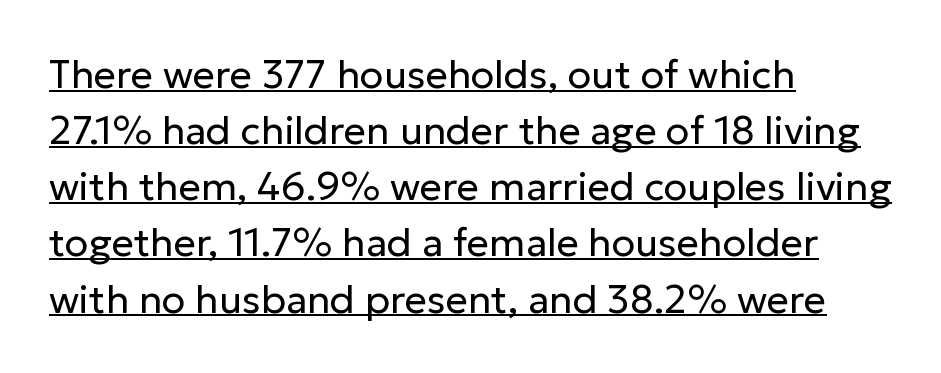
The letters carry no serifs — their stems end cleanly without finishing strokes. Stroke thickness stays within the range of a standard reading face or lighter. What stands out about the letter spacing? Nothing — it is the standard amount. Underline: present. This is the regular roman posture of the typeface.
